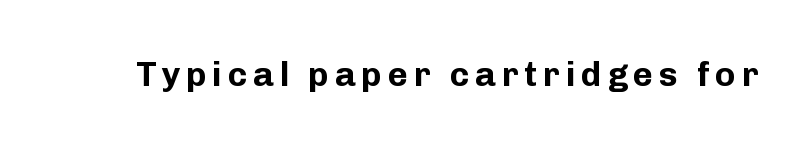
{"serif": "no", "italic": "no", "bold": "yes", "weight": "bold", "width": "normal", "stroke_contrast": "low", "x_height": "medium", "monospaced": "no", "underline": "no", "glyph_px": 35}
